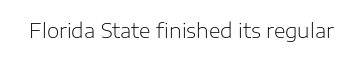
Posture: upright roman. Short note: letters normally spaced. The weight would be labelled regular, book, light, or lighter still. Lines of text with bare space underneath.
